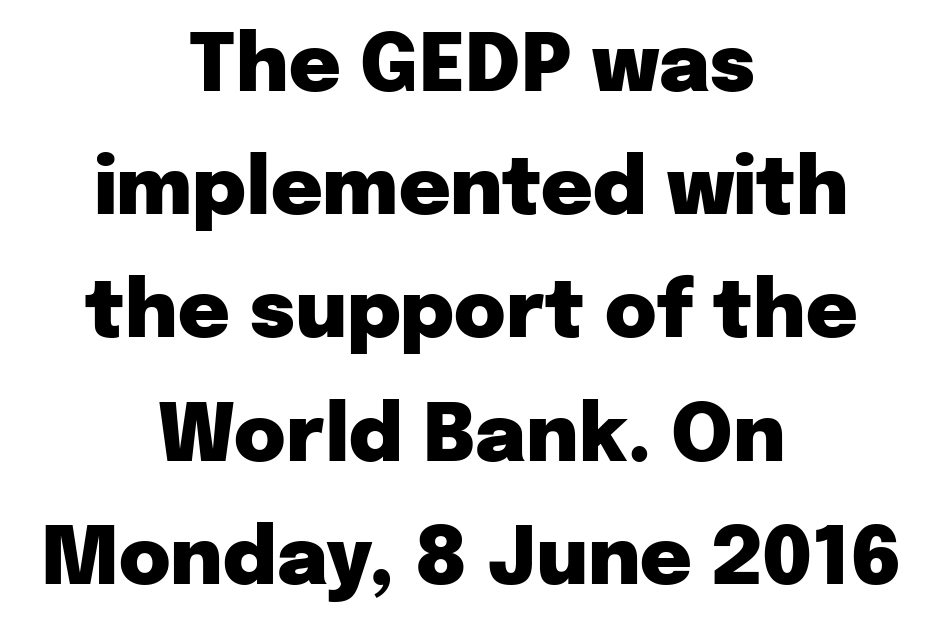
The typeface chosen for these lines omits serifs. Horizontally, the lines are justified to the midpoint only. Here the designer chose a conventional face with non-uniform glyph widths. The letters are bold, with thick, heavy strokes.
